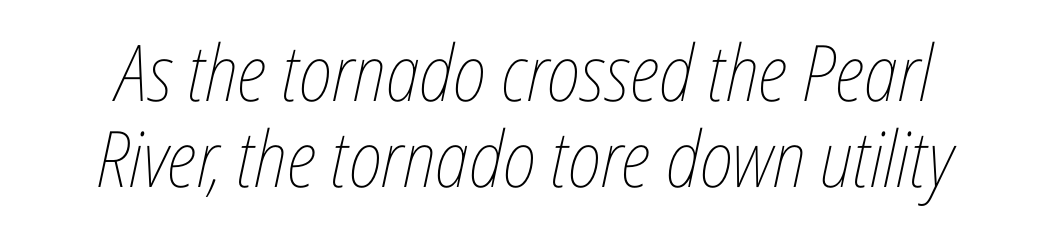
Stroke mass is kept to a normal reading level or below. A typesetter would call this proportional, since set widths differ per character. The glyphs are unaccompanied by any horizontal stroke below them. The glyphs look as if they've been sheared to an angle.
